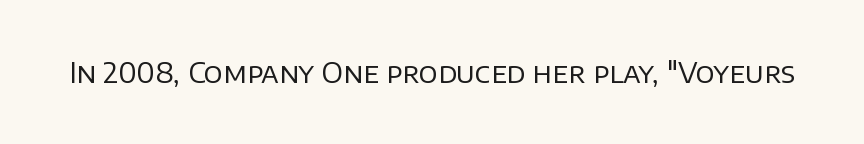
Letter spacing: default. Upright lettering throughout. Stems here are at most as thick as an everyday book face. In terms of letterform style, serifs are entirely absent. Looks like regular typesetting: each glyph gets only the width it needs. The words here are not underlined.
